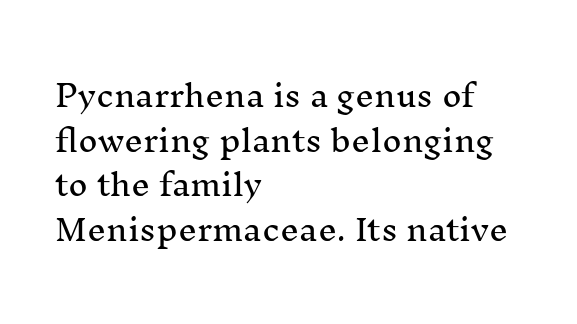
{"serif": "yes", "italic": "no", "width": "normal", "stroke_contrast": "medium", "x_height": "medium", "monospaced": "no", "underline": "no", "align": "left", "line_spacing": "normal", "line_spacing_ratio": 1.49, "letter_spacing": "normal", "letter_spacing_em": 0.0, "glyph_px": 30}
